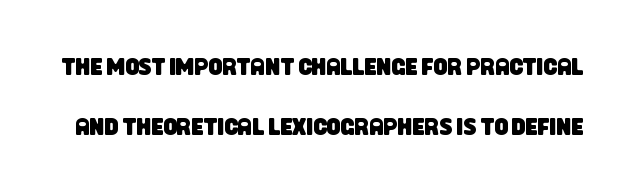
Q: Is the text underlined? A: No.
Q: Is the spacing between letters normal or unusually wide? A: Normal.
Q: Is the spacing between lines tight, normal or loose? A: Loose.
